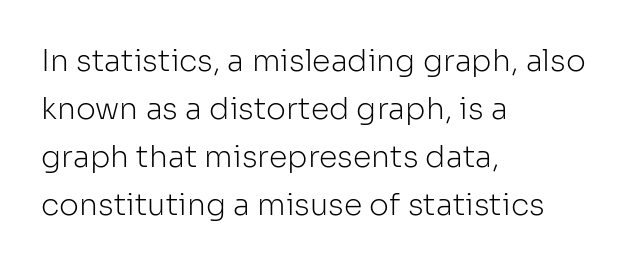
Q: Is the text bold? A: No.
Q: Is the text italic (slanted)? A: No, it is upright.
Q: Is the typeface a serif or a sans-serif typeface? A: Sans-serif.
Q: Is the text underlined? A: No.
Q: How is the paragraph aligned? A: Left-aligned.
Q: Is the spacing between letters normal or unusually wide? A: Normal.
Q: Is the spacing between lines tight, normal or loose? A: Normal.
Q: Width (condensed, normal, or wide)? A: Normal.
Q: Stroke contrast? A: Low.
Q: x-height? A: Medium.
Q: Monospaced? A: No.
